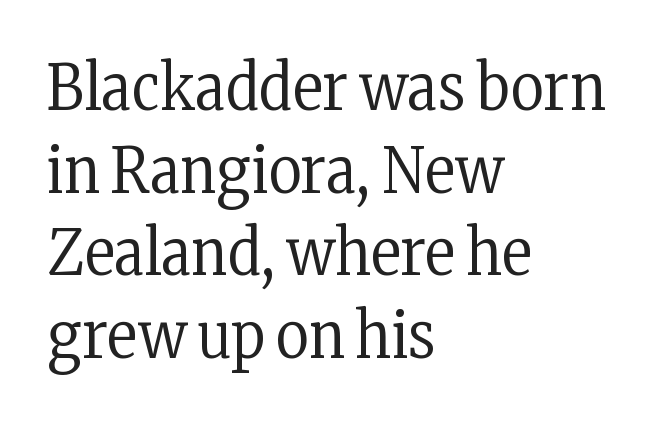
{"serif": "yes", "italic": "no", "bold": "no", "weight": "regular", "width": "condensed", "stroke_contrast": "low", "x_height": "medium", "monospaced": "no", "underline": "no", "align": "left", "line_spacing": "normal", "line_spacing_ratio": 1.29, "letter_spacing": "normal", "letter_spacing_em": 0.0, "glyph_px": 64}
